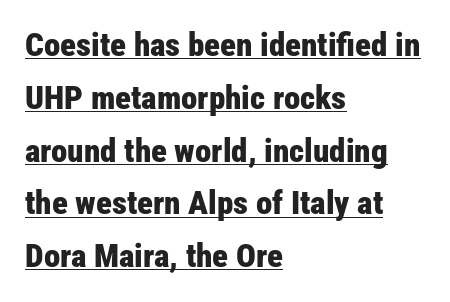
The image shows 33 px bold, condensed sans-serif type, upright; set left-aligned, normal line spacing (1.6x), normal letter spacing, underlined; low stroke contrast and a medium x-height.
